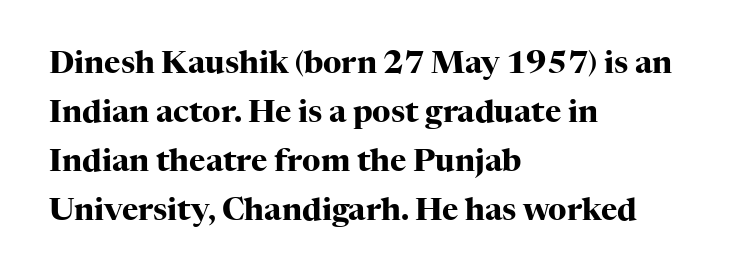
Layout note: lines flush left. Students, this is bold: see how much ink each stroke carries. The passage shown has conventional tracking throughout. Does the leading feel generous? No, just average.
